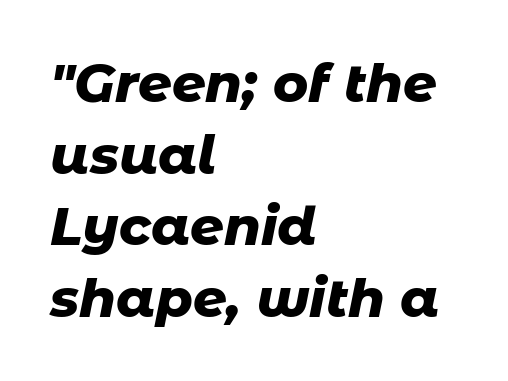
The whole block is typeset with a tilt. These lines are rendered in a variable-pitch font. Leftover space on each line is placed entirely after the last word. Spacing between characters is what you'd get straight out of the box.
